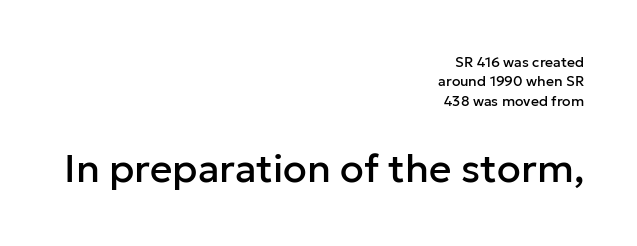
This sample uses a sans-serif face. The setting favours the right margin, as signatures and pull-quotes sometimes do. A bare baseline throughout the passage. Small over large — that's the arrangement of the two blocks here.
